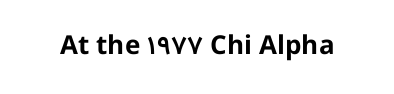
Q: Is the text bold? A: Yes.
Q: Is the text italic (slanted)? A: No, it is upright.
Q: Is the text underlined? A: No.
Q: Is the spacing between letters normal or unusually wide? A: Normal.
